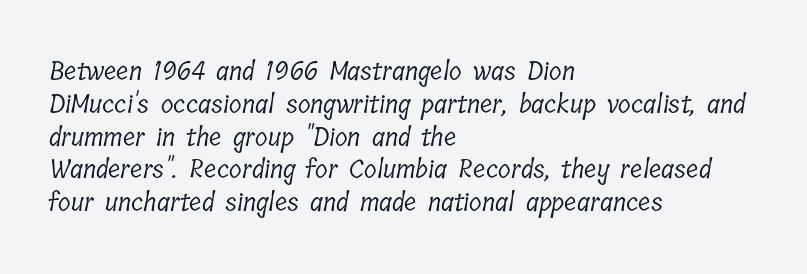
{"bold": "no", "underline": "no", "align": "left", "line_spacing": "normal", "line_spacing_ratio": 1.26, "letter_spacing": "normal", "letter_spacing_em": 0.0, "glyph_px": 26}
